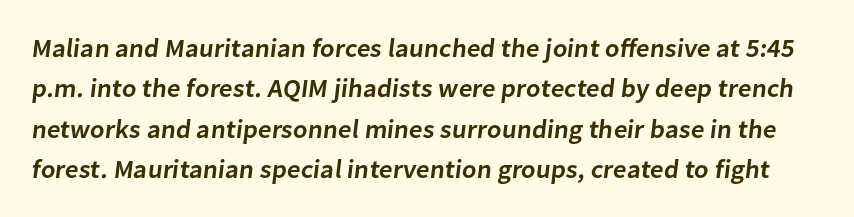
The image shows 26 px text type; set normal line spacing (1.55x), normal letter spacing, not underlined.
